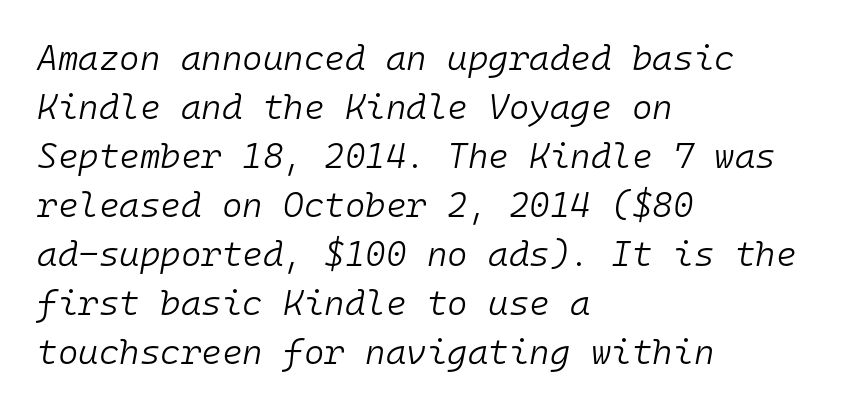
Each word holds together tightly as a unit, with standard inter-letter gaps. The typography opts for an oblique posture over an upright one. The strokes are not fattened; the text isn't bold. Horizontally, the lines are justified to the leading edge only. Think of a typewriter: that constant character pitch is what you see here. The words here are not underlined.
